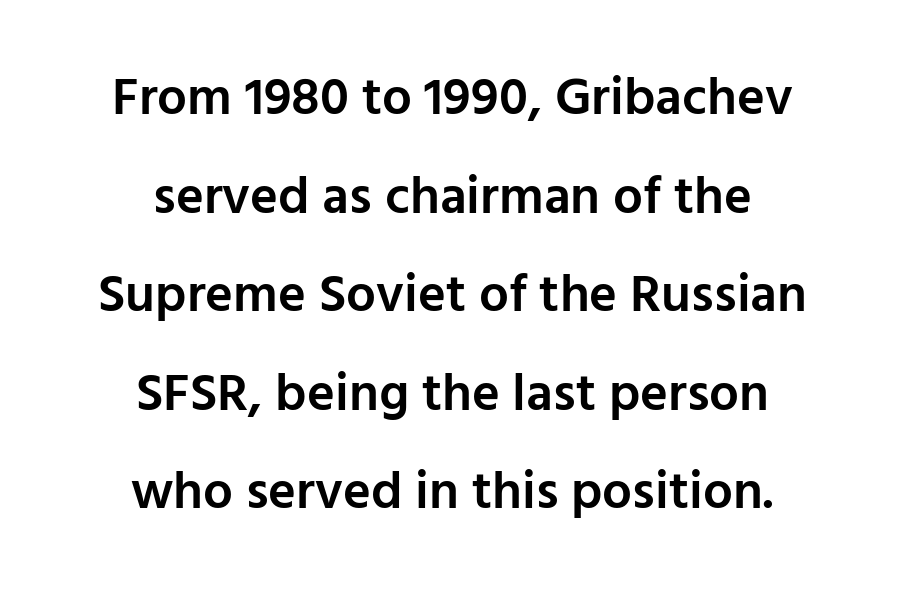
The image shows 53 px semibold sans-serif type, upright; set centered, line spacing 1.86x, normal letter spacing, not underlined; low stroke contrast and a medium x-height.
